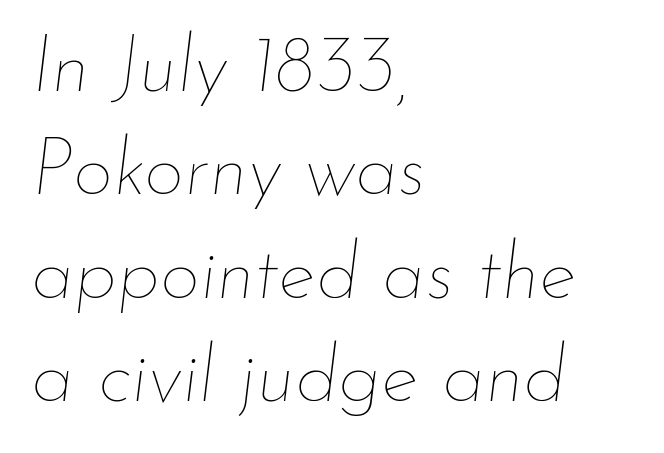
Q: Is the text bold? A: No.
Q: Is the text italic (slanted)? A: Yes, it leans right by about 7 degrees.
Q: Is the text underlined? A: No.
Q: How is the paragraph aligned? A: Left-aligned.
Q: Is the spacing between letters normal or unusually wide? A: Normal.
Q: Is the spacing between lines tight, normal or loose? A: Normal.
Q: Width (condensed, normal, or wide)? A: Normal.
Q: Stroke contrast? A: Low.
Q: x-height? A: Small.
Q: Monospaced? A: No.
